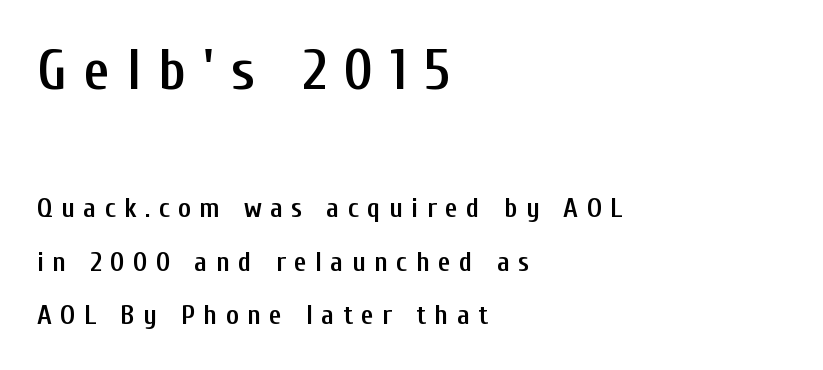
{"serif": "no", "italic": "no", "bold": "semi", "weight": "semibold", "width": "condensed", "stroke_contrast": "low", "x_height": "medium", "monospaced": "no", "underline": "no", "align": "left", "line_spacing": "loose", "line_spacing_ratio": 1.91, "letter_spacing": "wide", "letter_spacing_em": 0.3, "larger_block": "first", "size_ratio": 2.04, "glyph_px": 57}
